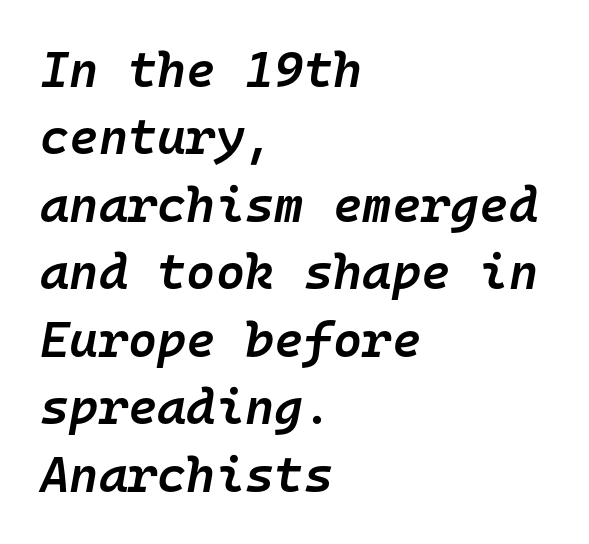
These lines keep a tight, regular rhythm from letter to letter. Visually the block forms a straight wall on the left and a jagged coastline on the right. Stroke thickness is moderately raised; the sample reads as semibold. You could count columns in this text — the font is strictly monospaced. Plain, unruled lines of type. Quick note: interline space is typical.
